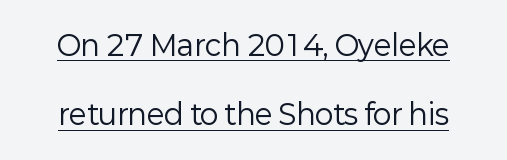
Q: Is the text bold? A: No.
Q: Is the text italic (slanted)? A: No, it is upright.
Q: Is the typeface a serif or a sans-serif typeface? A: Sans-serif.
Q: Is the text underlined? A: Yes.
Q: Is the spacing between letters normal or unusually wide? A: Normal.
Q: Is the spacing between lines tight, normal or loose? A: Loose.
Q: Width (condensed, normal, or wide)? A: Normal.
Q: Stroke contrast? A: Low.
Q: x-height? A: Medium.
Q: Monospaced? A: No.
